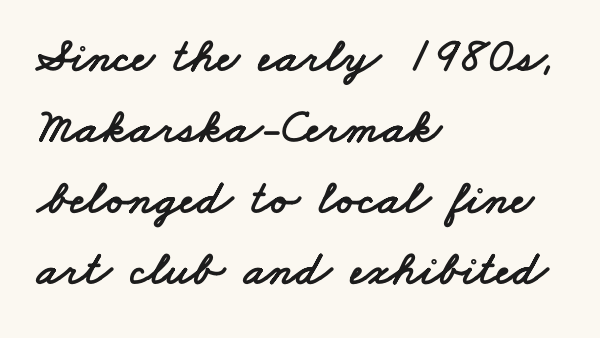
The face used here is a sans, in the tradition of grotesques and geometrics. Here the designer chose a conventional face with non-uniform glyph widths. Typeset ragged right — the left edge is the straight one. The face used here is rendered with its standard letterfit. Check the space under the baseline: it is left empty.
